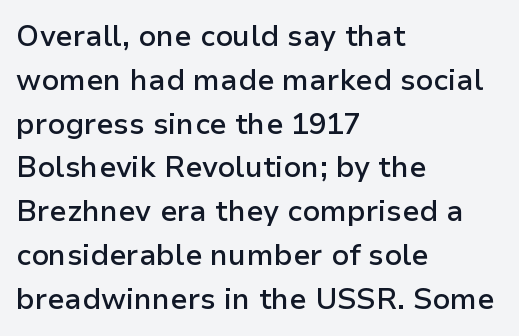
This sample has the flowing, uneven cadence of proportional lettering. Each word holds together tightly as a unit, with standard inter-letter gaps. Underlining? Definitely not there. This is roman type, the default non-slanted kind. Serif or sans? Sans — the stroke terminals are bare.
